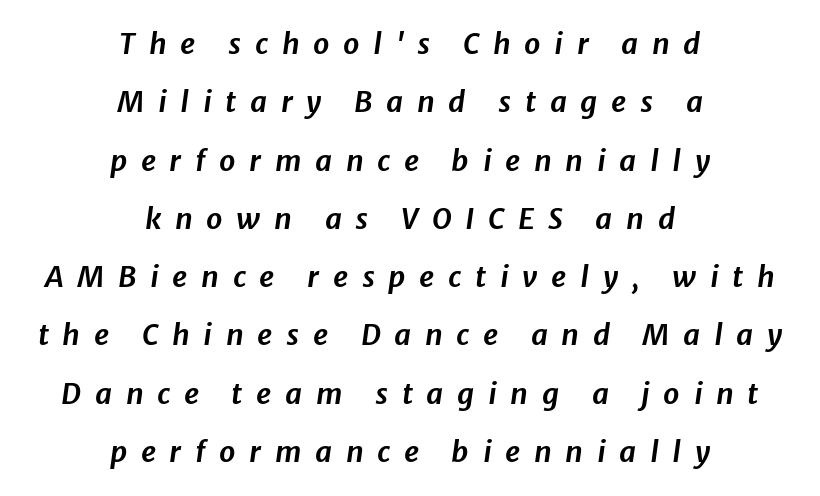
The image shows 29 px text type, italic (leaning right); set centered, loose line spacing (2.01x), unusually wide letter spacing (+0.47 em), not underlined; low stroke contrast and a medium x-height.
